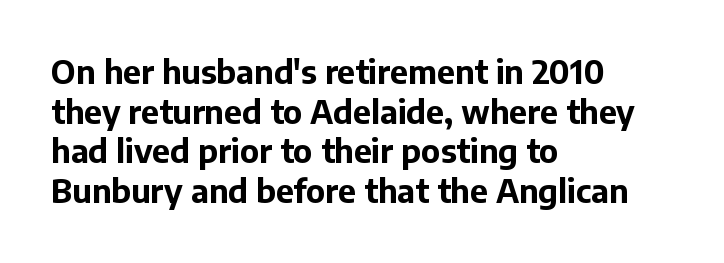
Q: Is the text bold? A: Yes.
Q: Is the text italic (slanted)? A: No, it is upright.
Q: Is the typeface a serif or a sans-serif typeface? A: Sans-serif.
Q: Is the text underlined? A: No.
Q: How is the paragraph aligned? A: Left-aligned.
Q: Is the spacing between letters normal or unusually wide? A: Normal.
Q: Width (condensed, normal, or wide)? A: Normal.
Q: Stroke contrast? A: Low.
Q: x-height? A: Medium.
Q: Monospaced? A: No.
